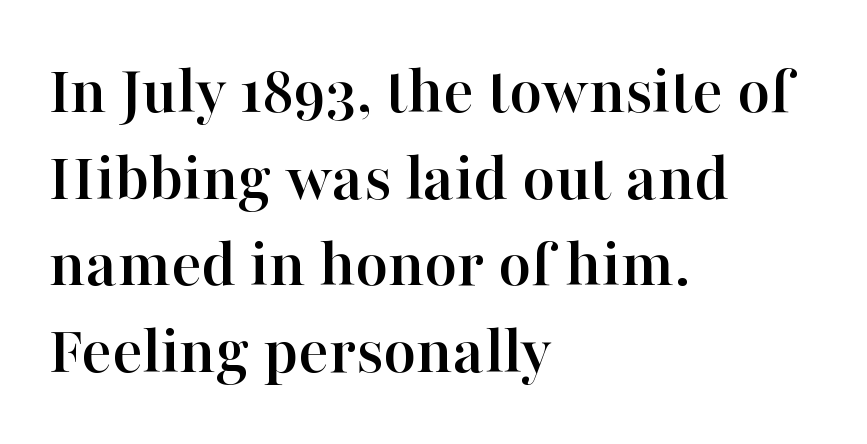
Q: Is the text italic (slanted)? A: No, it is upright.
Q: Is the typeface a serif or a sans-serif typeface? A: Serif.
Q: Is the text underlined? A: No.
Q: How is the paragraph aligned? A: Left-aligned.
Q: Is the spacing between letters normal or unusually wide? A: Normal.
Q: Width (condensed, normal, or wide)? A: Normal.
Q: Stroke contrast? A: High.
Q: x-height? A: Medium.
Q: Monospaced? A: No.
